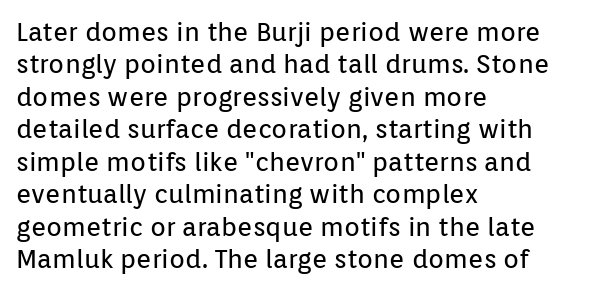
The image shows 26 px text type, upright; set left-aligned, normal line spacing (1.25x), normal letter spacing, not underlined.
